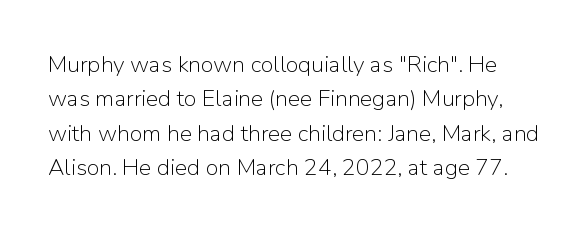
Rendered with straight, roman letterforms. Normally led — the rows are evenly, conventionally spaced. The weight tops out at a normal text grade. The line texture is even and compact thanks to regular tracking. Letters rest on an invisible, unmarked baseline.
